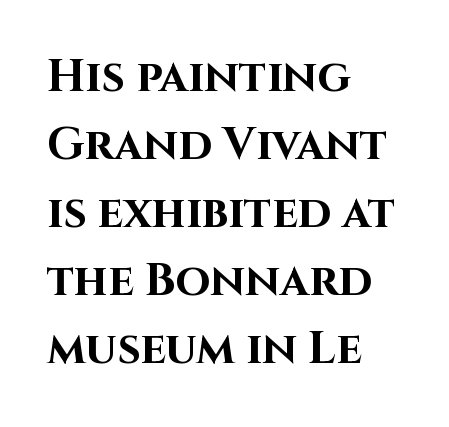
There is no visible air inserted between adjacent glyphs. Every row of glyphs begins at an identical x-position on the left. Only glyphs here, with clear space below each row. The glyphs have the mass of a bold cut. This sample has the flowing, uneven cadence of proportional lettering.
